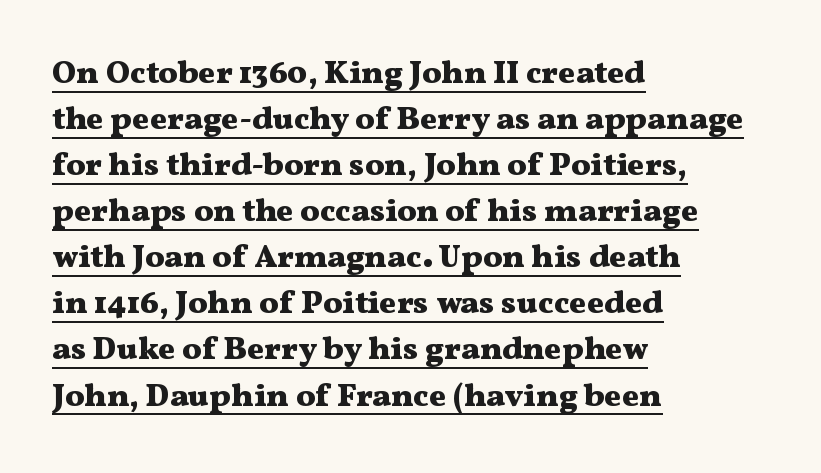
{"serif": "yes", "italic": "no", "bold": "yes", "weight": "heavy", "width": "wide", "stroke_contrast": "medium", "x_height": "medium", "monospaced": "no", "underline": "yes", "align": "left", "line_spacing": "normal", "line_spacing_ratio": 1.44, "letter_spacing": "normal", "letter_spacing_em": 0.0, "glyph_px": 32}
